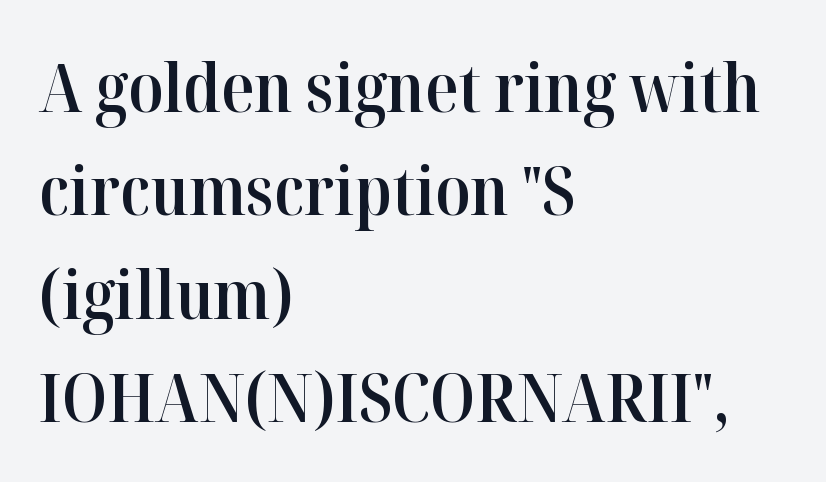
{"serif": "yes", "italic": "no", "bold": "semi", "weight": "semibold", "width": "normal", "stroke_contrast": "high", "x_height": "medium", "monospaced": "no", "underline": "no", "align": "left", "line_spacing": "normal", "line_spacing_ratio": 1.52, "letter_spacing": "normal", "letter_spacing_em": 0.0, "glyph_px": 68}
